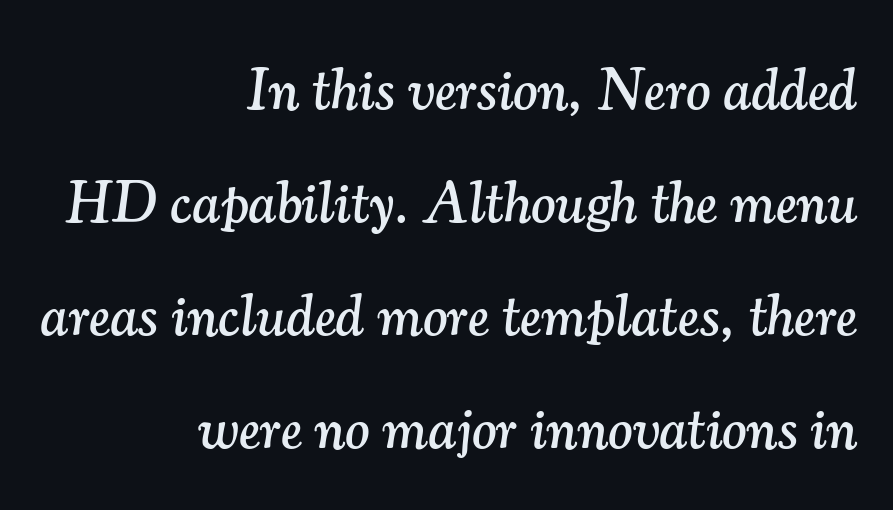
{"serif": "yes", "italic": "yes", "lean": "right", "slant_degrees": 7, "width": "normal", "stroke_contrast": "medium", "x_height": "small", "monospaced": "no", "underline": "no", "align": "right", "line_spacing": "loose", "line_spacing_ratio": 1.95, "letter_spacing": "normal", "letter_spacing_em": 0.0, "glyph_px": 58}
